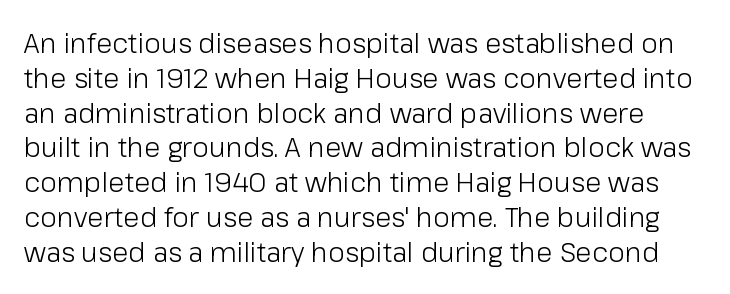
The image shows 27 px text type, upright; set normal line spacing (1.29x), normal letter spacing, not underlined.
